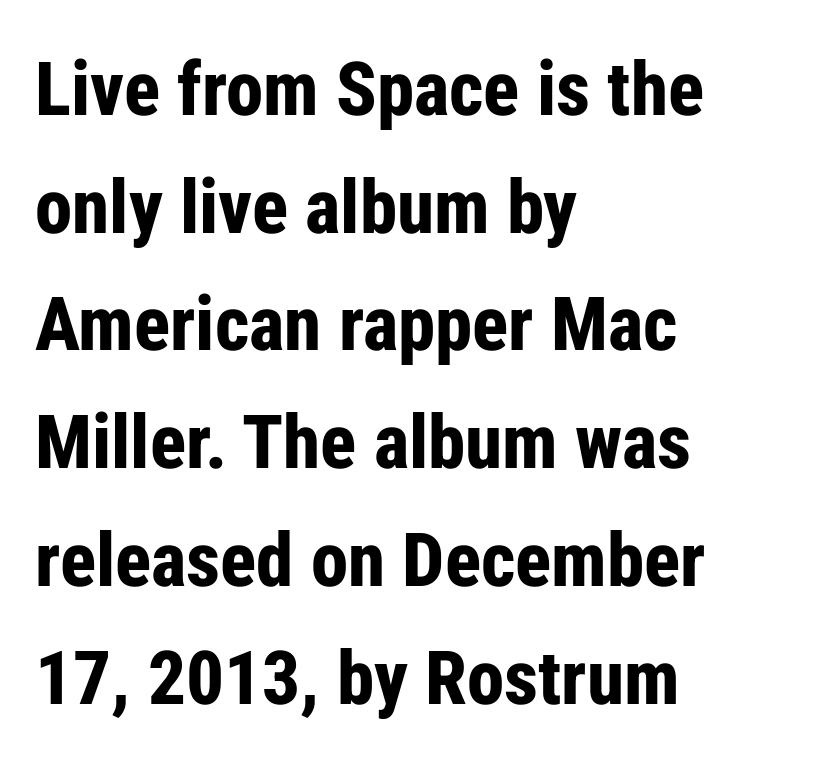
Visually the block forms a straight wall on the left and a jagged coastline on the right. A typesetter would call this zero additional tracking. Varying glyph widths throughout — classic text-font behaviour. What's the leading like? Ordinary, nothing unusual. The specimen reads as upright at a glance.
